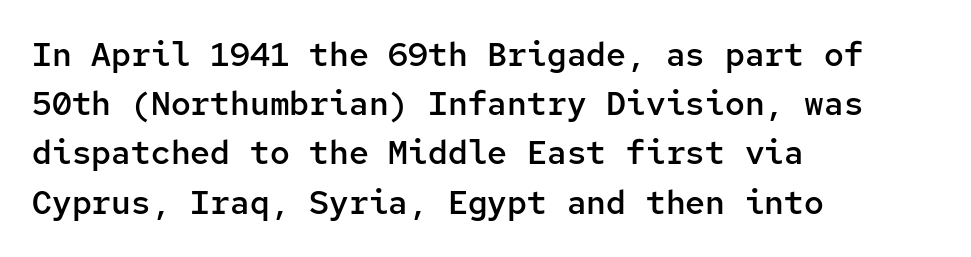
Q: Is the text bold? A: Semi-bold.
Q: Is the text italic (slanted)? A: No, it is upright.
Q: Is the typeface a serif or a sans-serif typeface? A: Sans-serif.
Q: Is the text underlined? A: No.
Q: How is the paragraph aligned? A: Left-aligned.
Q: Is the spacing between letters normal or unusually wide? A: Normal.
Q: Is the spacing between lines tight, normal or loose? A: Normal.
Q: Width (condensed, normal, or wide)? A: Normal.
Q: Stroke contrast? A: Low.
Q: x-height? A: Medium.
Q: Monospaced? A: Yes.
